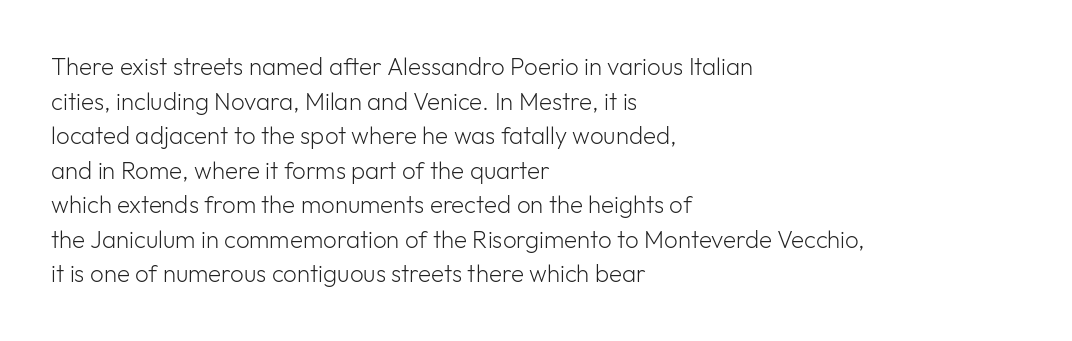
The image shows 24 px text type, upright; set left-aligned, normal line spacing (1.44x), normal letter spacing, not underlined.
